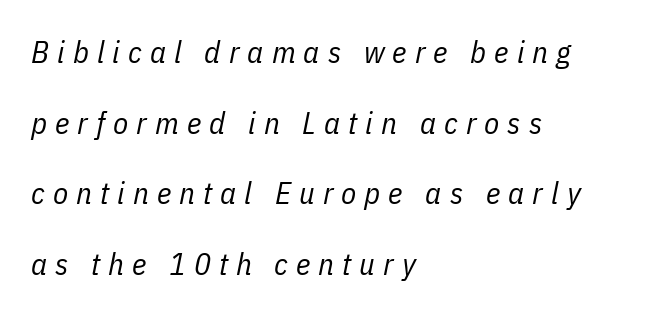
Q: Is the text bold? A: No.
Q: Is the text italic (slanted)? A: Yes, it leans right by about 11 degrees.
Q: Is the text underlined? A: No.
Q: How is the paragraph aligned? A: Left-aligned.
Q: Is the spacing between letters normal or unusually wide? A: Unusually wide.
Q: Is the spacing between lines tight, normal or loose? A: Loose.
Q: Width (condensed, normal, or wide)? A: Condensed.
Q: Stroke contrast? A: Low.
Q: x-height? A: Medium.
Q: Monospaced? A: No.
